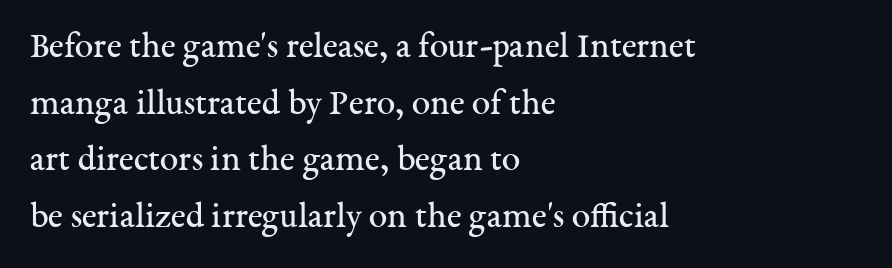
The image shows 37 px regular-weight serif type, upright; set left-aligned, normal line spacing (1.53x), normal letter spacing, not underlined; medium stroke contrast and a medium x-height.
